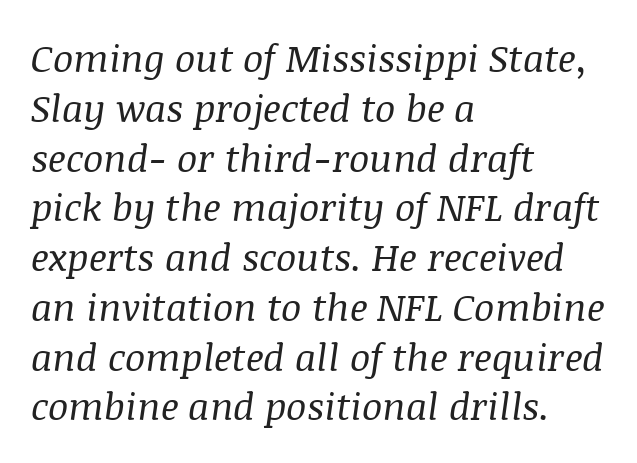
Check where the strokes stop: tiny serifs finish them off. Is this a fixed-width face? No — the glyphs have proportional, varying widths. Stroke thickness stays within the range of a standard reading face or lighter. Is the block centered? No — it sits flush against the left margin. Glyph-to-glyph distance matches everyday printed text. Underline: absent.
